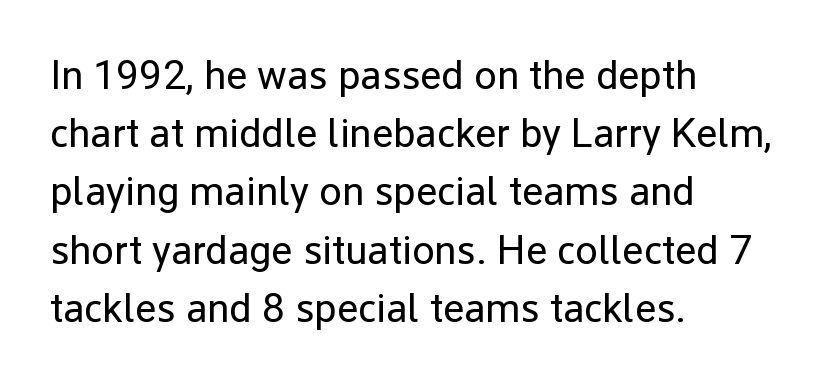
These lines are set flush left with a ragged right edge. The letters carry no serifs — their stems end cleanly without finishing strokes. Honestly, the row spacing looks completely unremarkable. Between one letter and the next there's only the usual sliver of space. Rendered with straight, roman letterforms. Varying glyph widths throughout — classic text-font behaviour.
